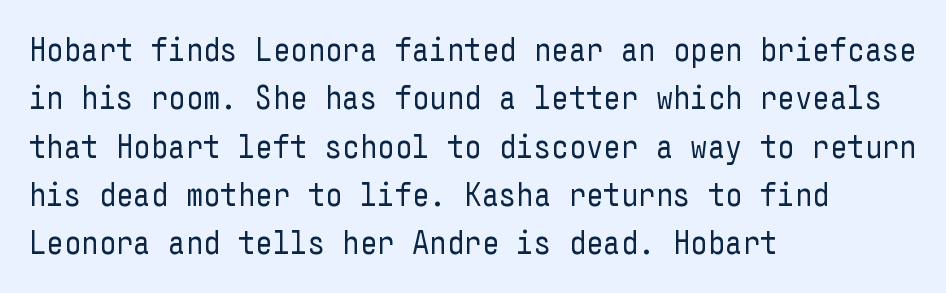
The line-height multiplier appears to be the usual default. Serifs: no, the terminals of the letterforms are clean. A classic flush-left, rag-right setting is used for this passage. Caption: face not bold, strokes unweighted.
